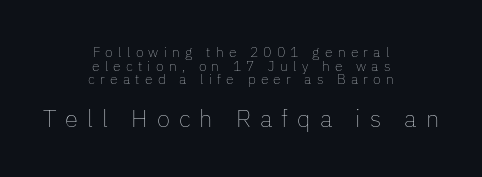
Q: Is the text bold? A: No.
Q: Is the text italic (slanted)? A: No, it is upright.
Q: Is the text underlined? A: No.
Q: How is the paragraph aligned? A: Centered.
Q: Is the spacing between letters normal or unusually wide? A: Unusually wide.
Q: Is the spacing between lines tight, normal or loose? A: Tight.
Q: Which block of text is set in a larger size, the first (top) or the second (bottom)? A: The second (bottom) one.
